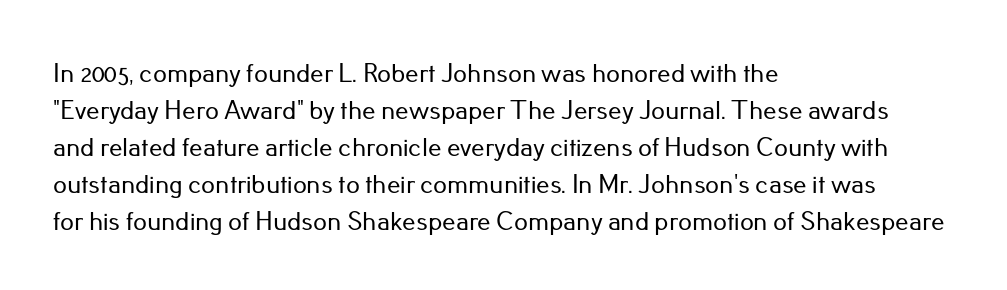
Q: Is the text italic (slanted)? A: No, it is upright.
Q: Is the text underlined? A: No.
Q: How is the paragraph aligned? A: Left-aligned.
Q: Is the spacing between letters normal or unusually wide? A: Normal.
Q: Is the spacing between lines tight, normal or loose? A: Normal.
